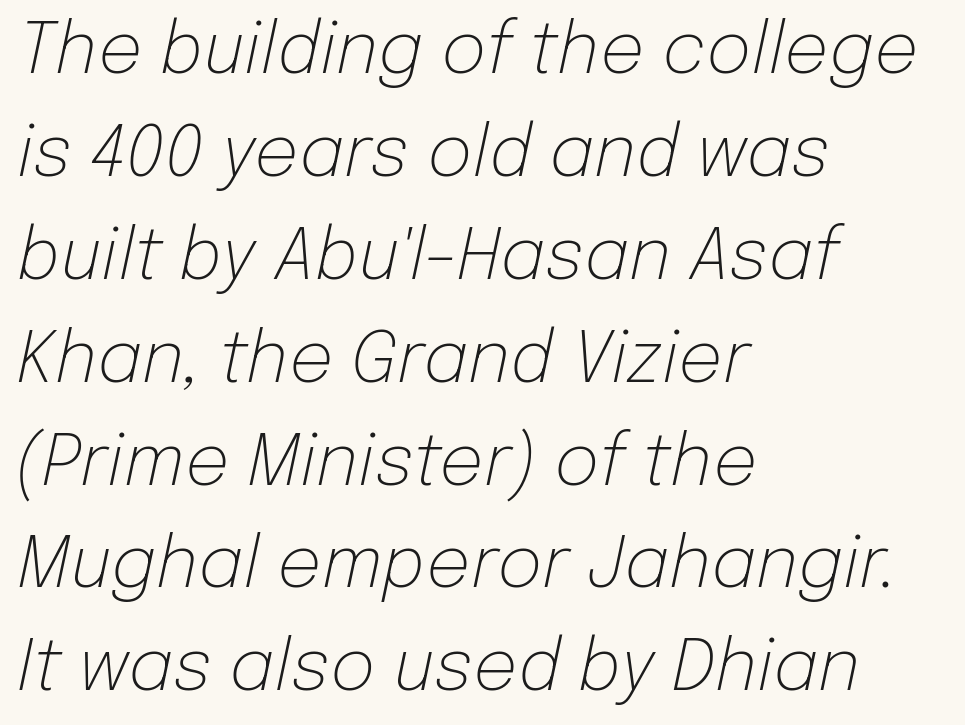
Q: Is the text bold? A: No.
Q: Is the text italic (slanted)? A: Yes, it leans right by about 12 degrees.
Q: Is the text underlined? A: No.
Q: How is the paragraph aligned? A: Left-aligned.
Q: Is the spacing between letters normal or unusually wide? A: Normal.
Q: Is the spacing between lines tight, normal or loose? A: Normal.
Q: Width (condensed, normal, or wide)? A: Normal.
Q: Stroke contrast? A: Low.
Q: x-height? A: Medium.
Q: Monospaced? A: No.
